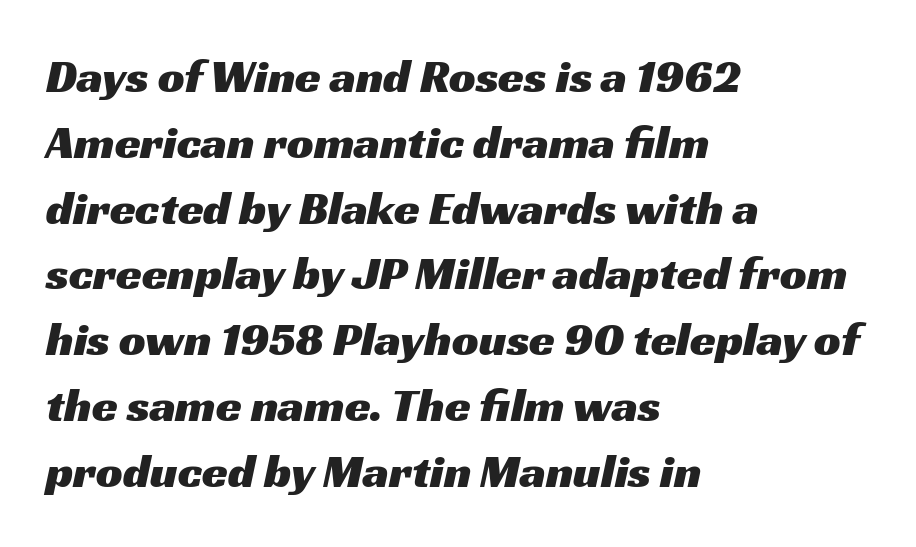
This sample keeps an unexceptional amount of space between lines. Anything drawn beneath the words? Only blank space. This sample has the flowing, uneven cadence of proportional lettering. You can tell from the bare stems that sans-serif type was used.
